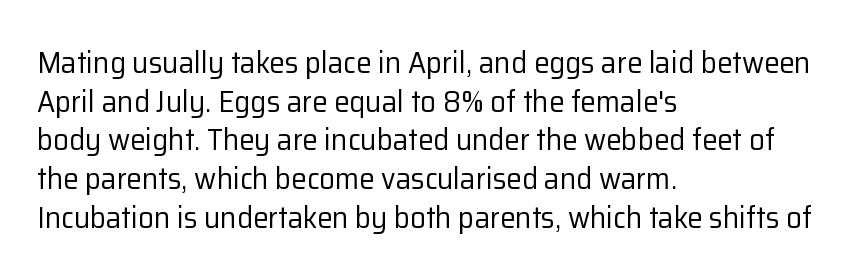
Q: Is the text bold? A: No.
Q: Is the text italic (slanted)? A: No, it is upright.
Q: Is the typeface a serif or a sans-serif typeface? A: Sans-serif.
Q: Is the text underlined? A: No.
Q: How is the paragraph aligned? A: Left-aligned.
Q: Is the spacing between letters normal or unusually wide? A: Normal.
Q: Is the spacing between lines tight, normal or loose? A: Normal.
Q: Width (condensed, normal, or wide)? A: Normal.
Q: Stroke contrast? A: Low.
Q: x-height? A: Medium.
Q: Monospaced? A: No.
